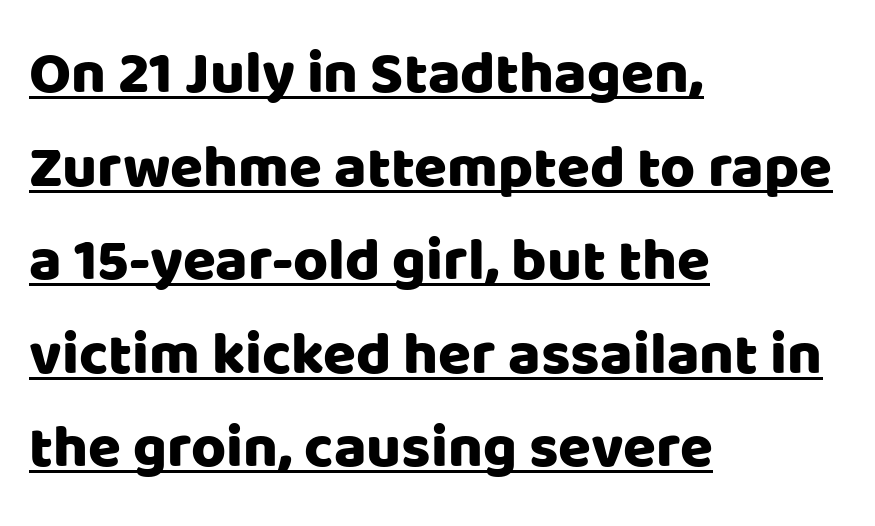
Q: Is the text italic (slanted)? A: No, it is upright.
Q: Is the typeface a serif or a sans-serif typeface? A: Sans-serif.
Q: Is the text underlined? A: Yes.
Q: How is the paragraph aligned? A: Left-aligned.
Q: Is the spacing between letters normal or unusually wide? A: Normal.
Q: Is the spacing between lines tight, normal or loose? A: Normal.
Q: Width (condensed, normal, or wide)? A: Normal.
Q: Stroke contrast? A: Low.
Q: x-height? A: Large.
Q: Monospaced? A: No.
